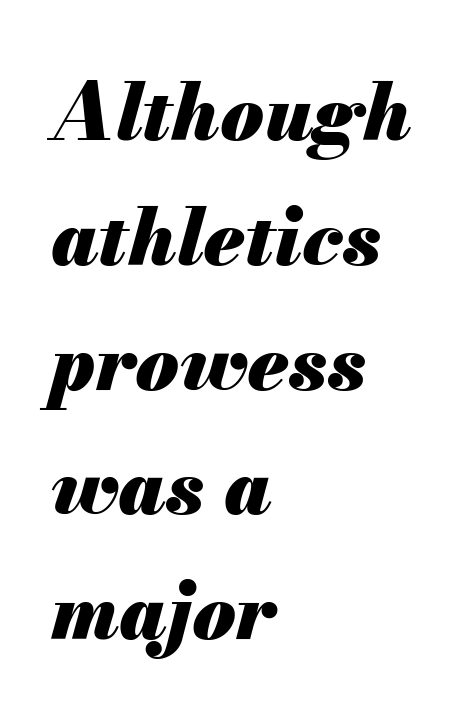
The image shows 79 px heavy type, italic (leaning right); set left-aligned, normal line spacing (1.58x), normal letter spacing, not underlined; medium stroke contrast and a small x-height.
